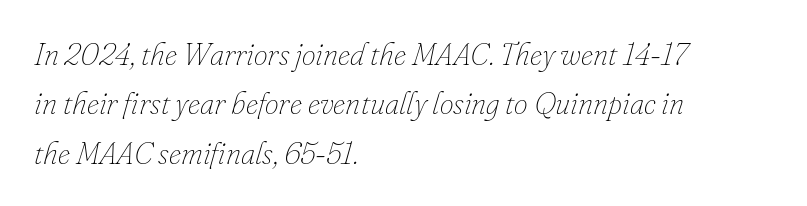
Think standard paragraph weight, or any step lighter than that. The block of text has a typical density, with ordinary space between rows. Underlining? Definitely not there. Each line starts at the same left margin while the right side varies. The glyphs look as if they've been sheared to an angle. You could not count columns in this text — the font is proportionally spaced.
